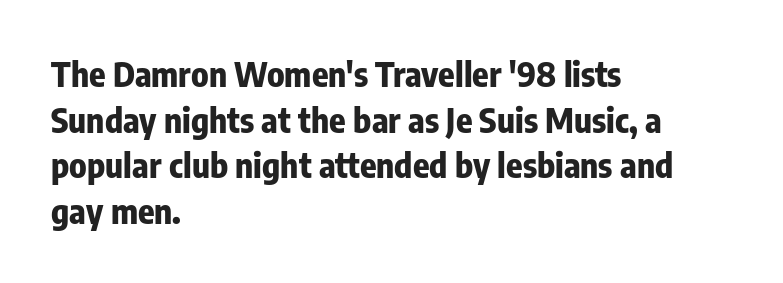
Q: Is the text bold? A: Yes.
Q: Is the text italic (slanted)? A: No, it is upright.
Q: Is the typeface a serif or a sans-serif typeface? A: Sans-serif.
Q: Is the text underlined? A: No.
Q: How is the paragraph aligned? A: Left-aligned.
Q: Is the spacing between letters normal or unusually wide? A: Normal.
Q: Is the spacing between lines tight, normal or loose? A: Normal.
Q: Width (condensed, normal, or wide)? A: Condensed.
Q: Stroke contrast? A: Low.
Q: x-height? A: Medium.
Q: Monospaced? A: No.
